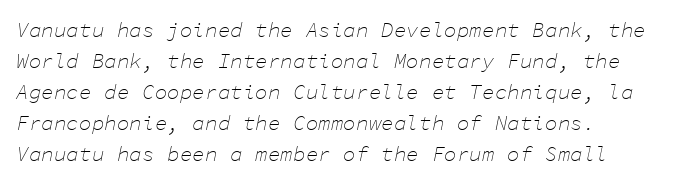
No extra tracking has been applied to these lines. The axis of the letterforms is tilted away from vertical. In terms of leading, this rendering sits right in the middle. The font sits on the lighter half of the weight spectrum, regular included. Decoration check: the copy has no underline.
